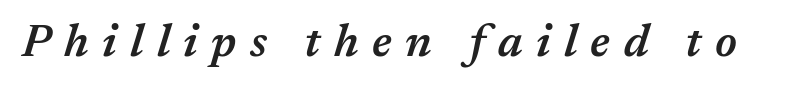
Q: Is the text bold? A: Semi-bold.
Q: Is the text italic (slanted)? A: Yes, it leans right by about 17 degrees.
Q: Is the text underlined? A: No.
Q: Is the spacing between letters normal or unusually wide? A: Unusually wide.
Q: Width (condensed, normal, or wide)? A: Normal.
Q: Stroke contrast? A: Medium.
Q: x-height? A: Medium.
Q: Monospaced? A: No.
